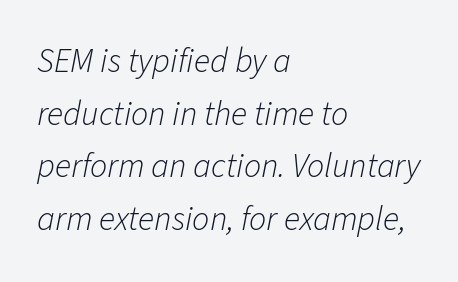
Q: Is the text bold? A: No.
Q: Is the text italic (slanted)? A: Yes, it leans right by about 11 degrees.
Q: Is the text underlined? A: No.
Q: How is the paragraph aligned? A: Left-aligned.
Q: Is the spacing between letters normal or unusually wide? A: Normal.
Q: Is the spacing between lines tight, normal or loose? A: Normal.
Q: Width (condensed, normal, or wide)? A: Normal.
Q: Stroke contrast? A: Low.
Q: x-height? A: Medium.
Q: Monospaced? A: No.
